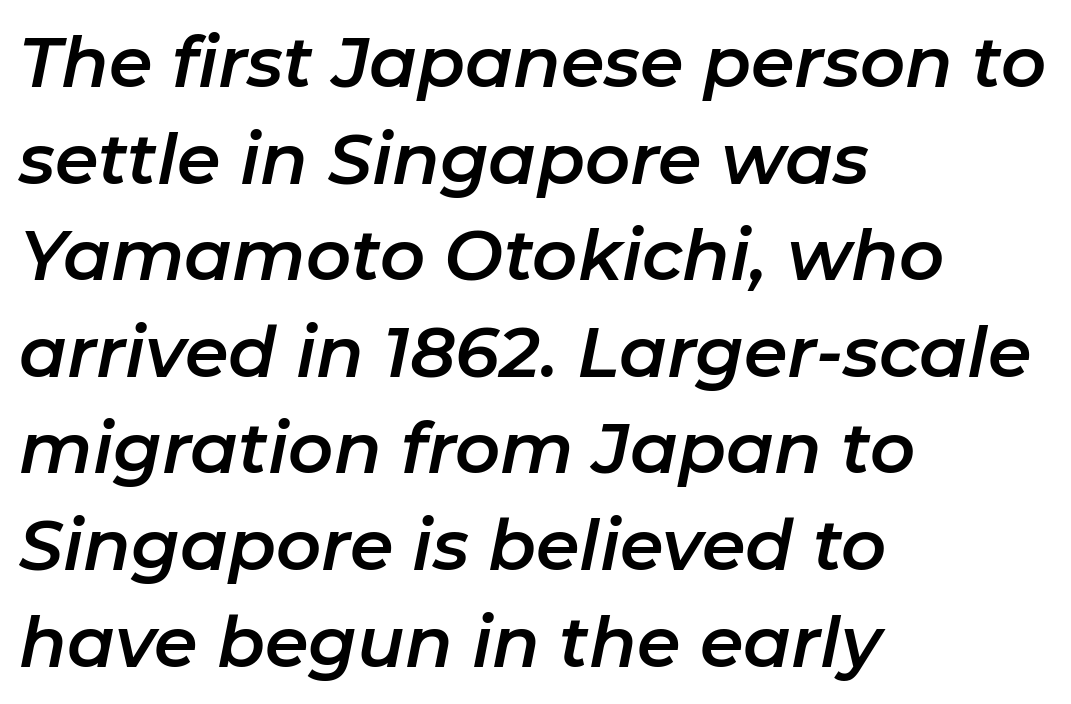
If you measured baseline to baseline, you'd find a middling distance. Is the letter spacing exaggerated? No — it looks like the ordinary default. Quick note: italic. These lines are set flush left with a ragged right edge.
